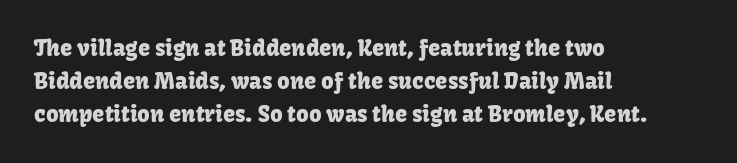
{"italic": "no", "underline": "no", "align": "left", "line_spacing": "normal", "line_spacing_ratio": 1.51, "letter_spacing": "normal", "letter_spacing_em": 0.0, "glyph_px": 22}
